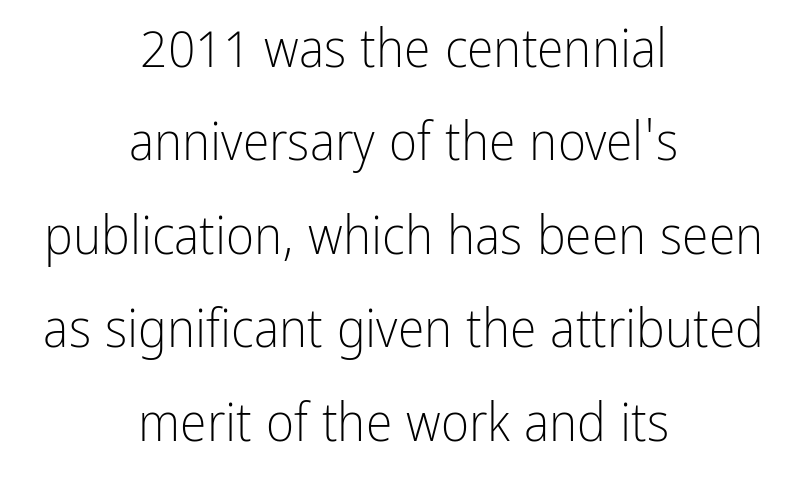
Examine the stroke ends and you'll find no serifs. Spacing verdict: proportional, widths tailored to each character. The font's upright variant was chosen for this text. Between one letter and the next there's only the usual sliver of space.
